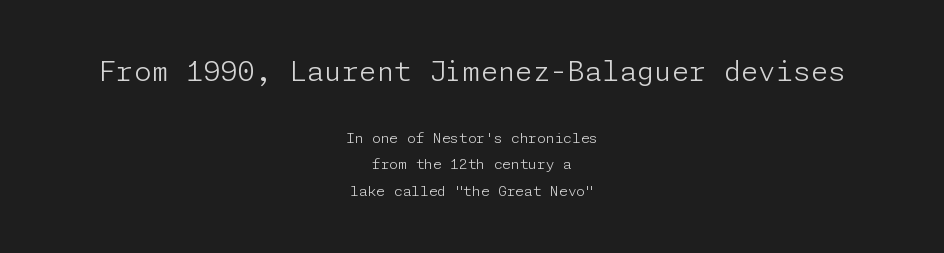
{"serif": "no", "italic": "no", "bold": "no", "weight": "light", "width": "normal", "stroke_contrast": "low", "x_height": "medium", "underline": "no", "align": "center", "line_spacing_ratio": 1.88, "letter_spacing": "normal", "letter_spacing_em": 0.0, "larger_block": "first", "size_ratio": 2.0, "glyph_px": 28}
